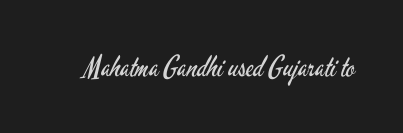
{"serif": "no", "bold": "no", "weight": "regular", "width": "condensed", "stroke_contrast": "low", "x_height": "small", "monospaced": "no", "underline": "no", "letter_spacing": "normal", "letter_spacing_em": 0.0, "glyph_px": 29}
